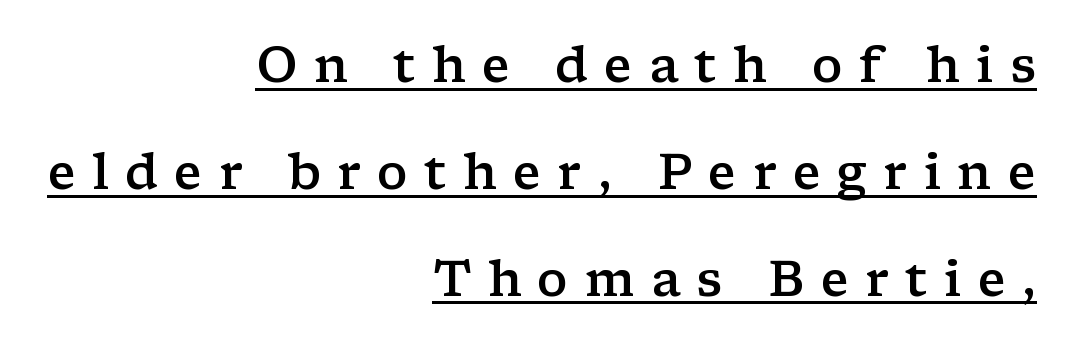
Rows of type keep a wide berth in the vertical direction. Each letter keeps its own natural width here, so spacing adapts to shape. What kind of face is this? One with serifs. Like a heading marked for emphasis, these lines bear an underscore.
